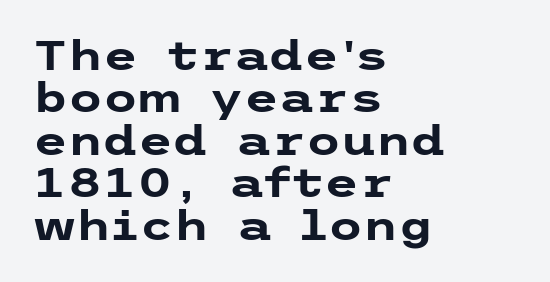
Q: Is the text bold? A: Yes.
Q: Is the text italic (slanted)? A: No, it is upright.
Q: Is the typeface a serif or a sans-serif typeface? A: Sans-serif.
Q: Is the text underlined? A: No.
Q: How is the paragraph aligned? A: Left-aligned.
Q: Is the spacing between letters normal or unusually wide? A: Normal.
Q: Is the spacing between lines tight, normal or loose? A: Tight.
Q: Width (condensed, normal, or wide)? A: Wide.
Q: Stroke contrast? A: Low.
Q: x-height? A: Medium.
